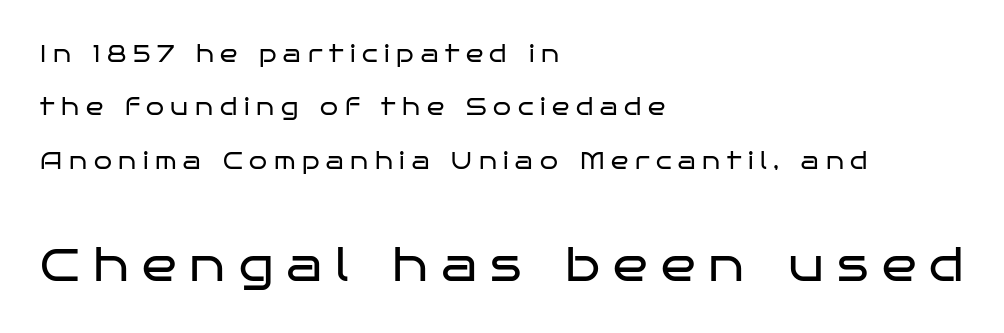
{"serif": "no", "italic": "no", "bold": "no", "weight": "regular", "width": "wide", "stroke_contrast": "low", "x_height": "large", "monospaced": "no", "underline": "no", "align": "left", "line_spacing": "loose", "line_spacing_ratio": 2.32, "letter_spacing": "wide", "letter_spacing_em": 0.29, "larger_block": "second", "size_ratio": 2.0, "glyph_px": 46}
